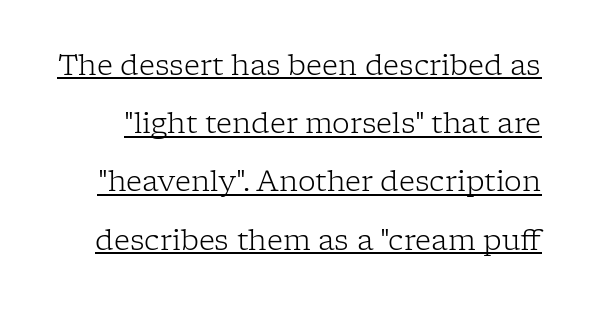
The image shows 28 px light serif type, upright; set loose line spacing (2.08x), normal letter spacing, underlined; low stroke contrast and a medium x-height.
